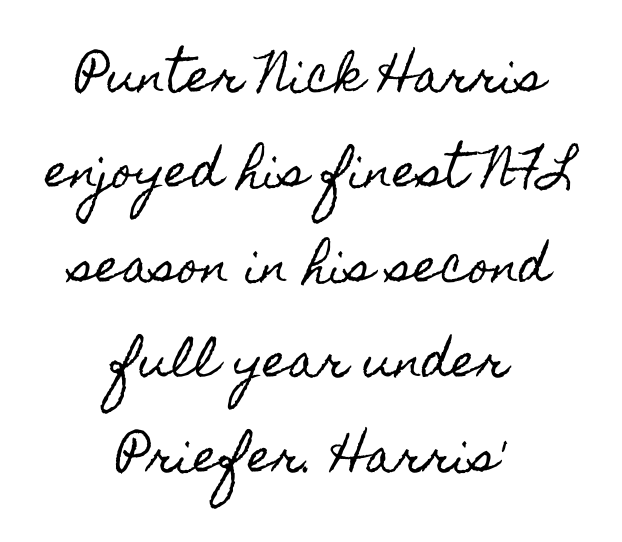
Spacing verdict: proportional, widths tailored to each character. Layout note: lines centered. The baseline area is clear.
